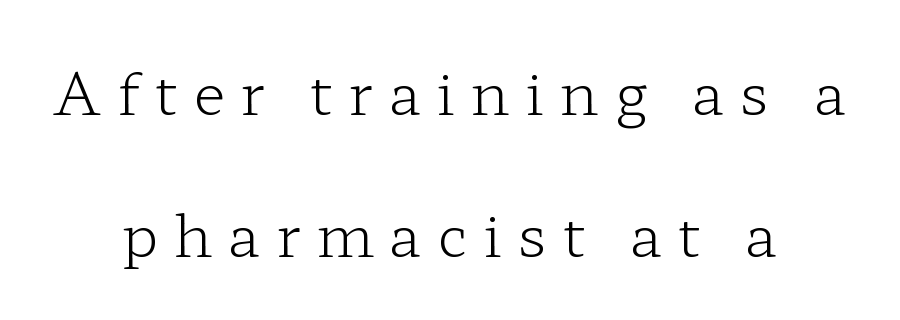
The image shows 59 px light, wide serif type, upright; set centered, loose line spacing (2.4x), unusually wide letter spacing (+0.26 em), not underlined; low stroke contrast and a medium x-height.
